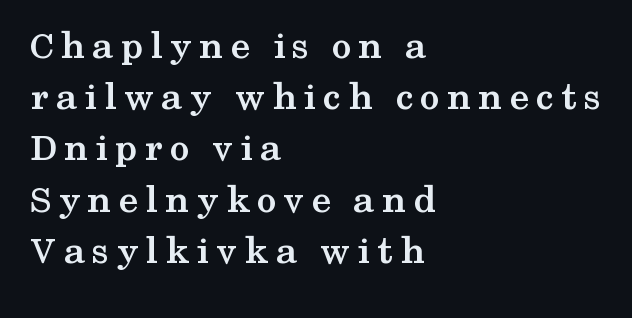
{"serif": "yes", "italic": "no", "bold": "yes", "weight": "semibold", "width": "wide", "stroke_contrast": "medium", "x_height": "medium", "monospaced": "no", "underline": "no", "align": "left", "line_spacing": "normal", "line_spacing_ratio": 1.28, "glyph_px": 40}
